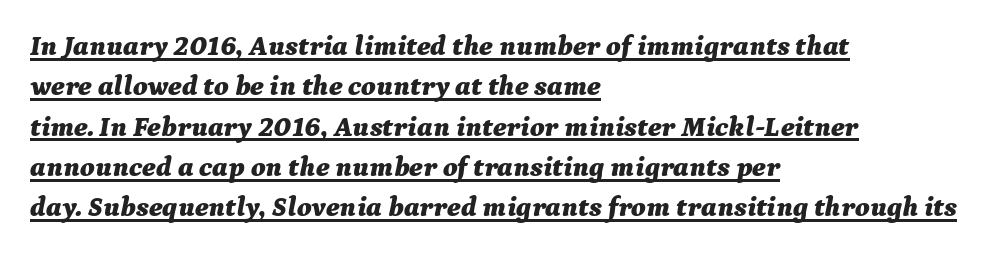
{"italic": "yes", "lean": "right", "slant_degrees": 9, "bold": "yes", "weight": "bold", "width": "normal", "stroke_contrast": "medium", "x_height": "medium", "monospaced": "no", "underline": "yes", "align": "left", "line_spacing": "normal", "line_spacing_ratio": 1.44, "letter_spacing": "normal", "letter_spacing_em": 0.0, "glyph_px": 28}
